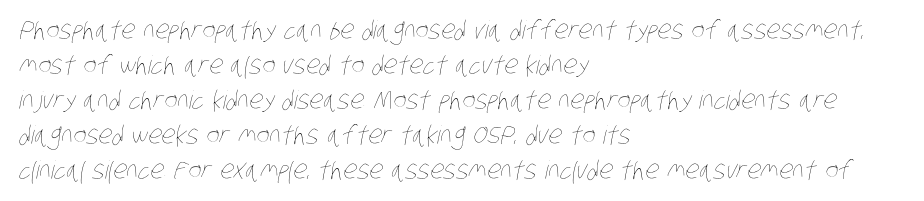
Q: Is the text bold? A: No.
Q: Is the text underlined? A: No.
Q: How is the paragraph aligned? A: Left-aligned.
Q: Is the spacing between letters normal or unusually wide? A: Normal.
Q: Is the spacing between lines tight, normal or loose? A: Normal.
